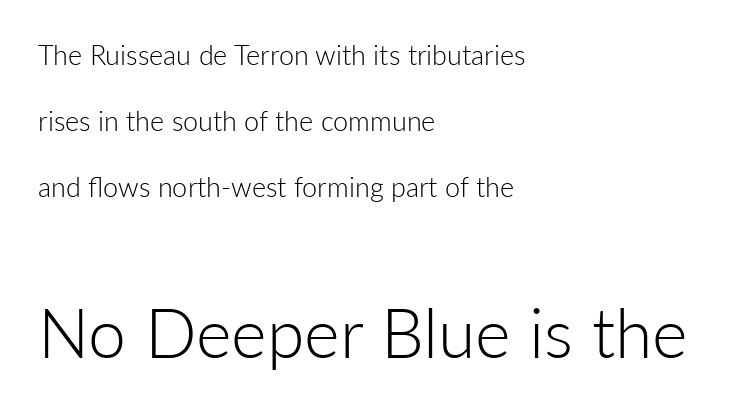
The image shows 68 px light sans-serif type, upright; set left-aligned, loose line spacing (2.44x), normal letter spacing, not underlined; the second (bottom) block is 2.52x larger; low stroke contrast and a medium x-height.
